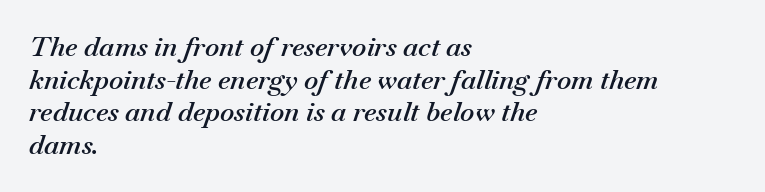
The image shows 27 px text type, italic (leaning right); set left-aligned, line spacing 1.21x, normal letter spacing, not underlined.
